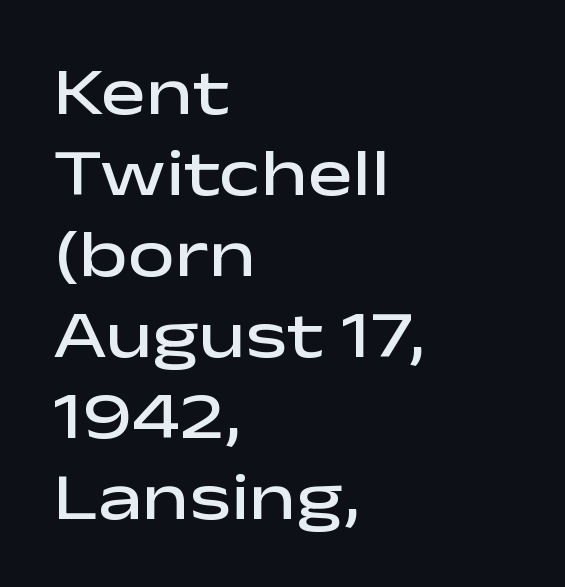
{"serif": "no", "italic": "no", "bold": "semi", "weight": "semibold", "width": "wide", "stroke_contrast": "low", "x_height": "medium", "monospaced": "no", "underline": "no", "align": "left", "line_spacing_ratio": 1.21, "letter_spacing": "normal", "letter_spacing_em": 0.0, "glyph_px": 67}
